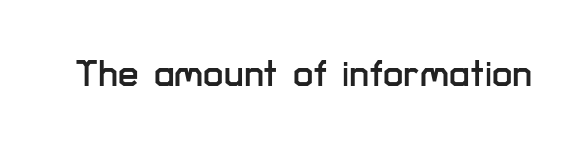
{"serif": "no", "italic": "no", "width": "normal", "stroke_contrast": "low", "x_height": "medium", "monospaced": "no", "underline": "no", "letter_spacing": "normal", "letter_spacing_em": 0.0, "glyph_px": 37}
